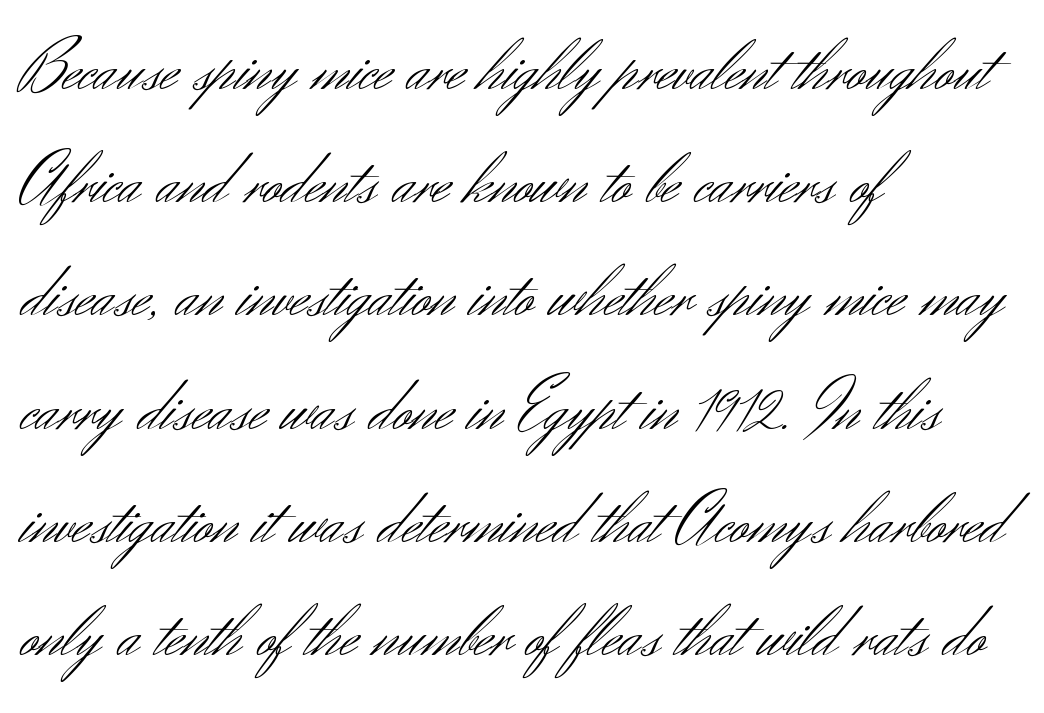
The face used here is rendered with its standard letterfit. Does the leading feel generous? No, just average. A bare baseline throughout the passage. Is the stroke heavy? The answer is a plain regular-or-lighter.
